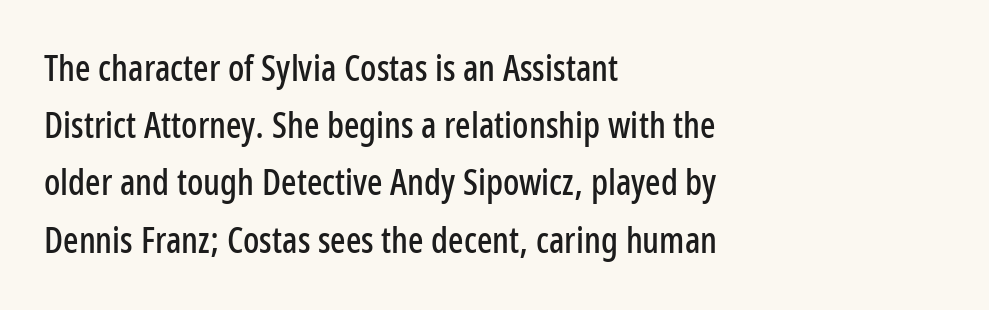
If you measured baseline to baseline, you'd find a middling distance. Do the characters align in a grid? No, the font is proportional. The space beneath each line is pristine and unruled. Is this a sans? Yes — the strokes have no serifs. If you drew a line through each stem, it would be perfectly vertical.
